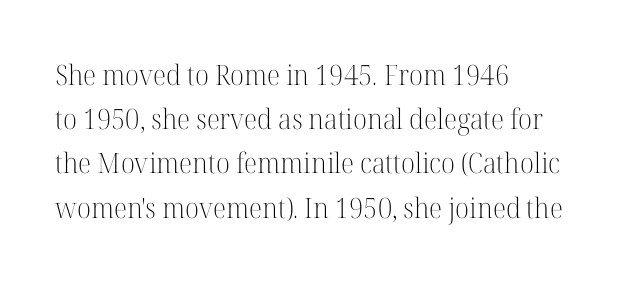
Here the glyphs are tracked normally, forming tight word shapes. The letters stand upright; this is a roman face. Leftover space on each line is placed entirely after the last word. Each row of text sits above clean, open space.
